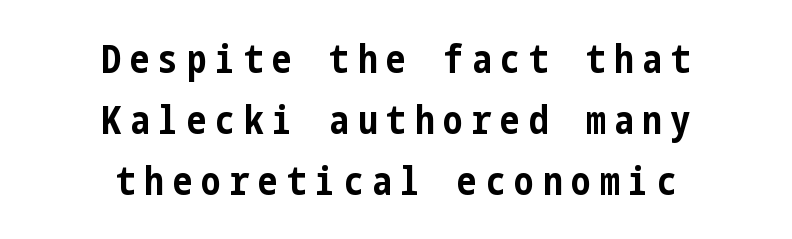
{"serif": "no", "italic": "no", "bold": "yes", "weight": "bold", "width": "condensed", "stroke_contrast": "low", "x_height": "medium", "underline": "no", "align": "center", "line_spacing": "normal", "line_spacing_ratio": 1.57, "letter_spacing": "wide", "letter_spacing_em": 0.23, "glyph_px": 39}
